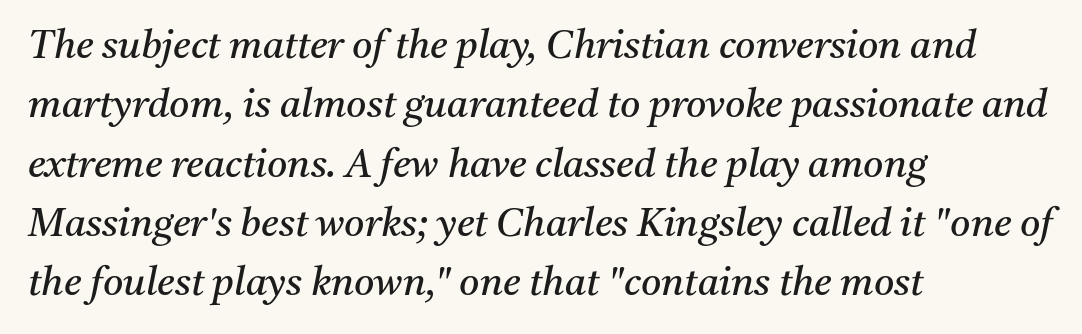
{"serif": "yes", "italic": "yes", "lean": "right", "slant_degrees": 11, "bold": "no", "weight": "regular", "width": "normal", "stroke_contrast": "medium", "x_height": "medium", "monospaced": "no", "underline": "no", "align": "left", "line_spacing": "normal", "line_spacing_ratio": 1.52, "letter_spacing": "normal", "letter_spacing_em": 0.0, "glyph_px": 39}
